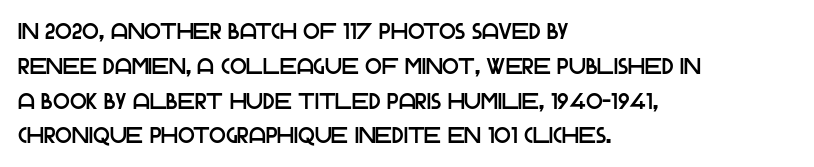
The image shows 22 px text type, upright; set left-aligned, normal line spacing (1.58x), normal letter spacing, not underlined.
